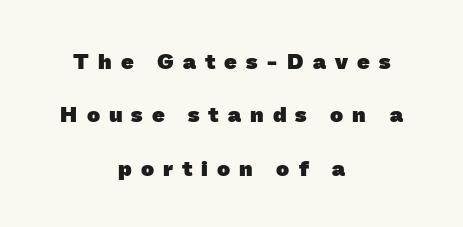
Q: Is the text bold? A: Yes.
Q: Is the text underlined? A: No.
Q: How is the paragraph aligned? A: Centered.
Q: Is the spacing between letters normal or unusually wide? A: Unusually wide.
Q: Is the spacing between lines tight, normal or loose? A: Loose.
